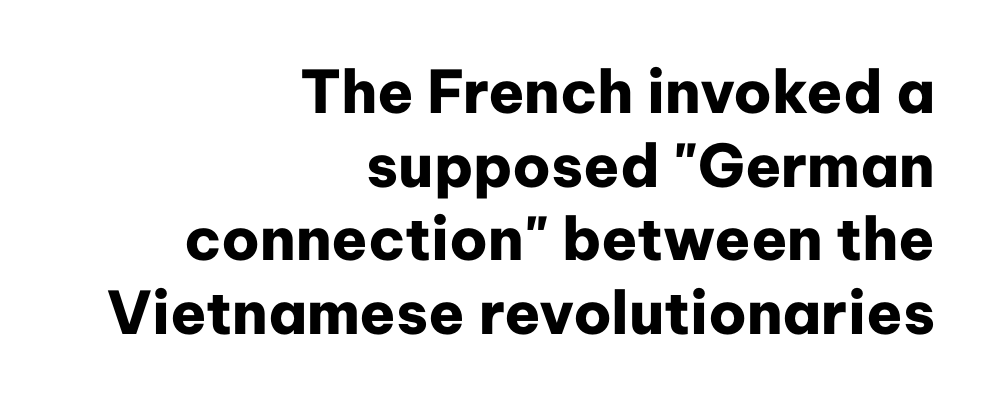
Each letter keeps its own natural width here, so spacing adapts to shape. Ascenders rise straight up at ninety degrees. Default kerning and tracking; the words read as compact shapes. Typographically, this falls in the sans-serif category. Is there much room between lines? A standard amount, neither cramped nor airy. The gap between lines stays unmarked.
